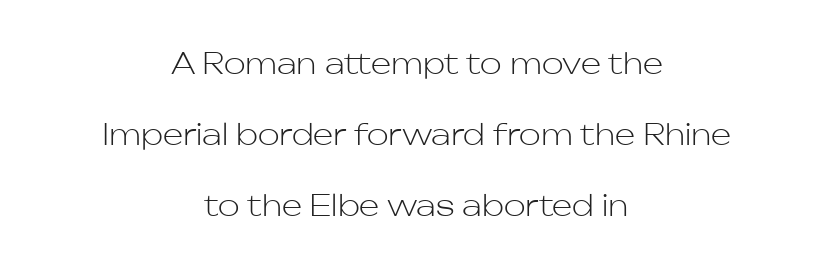
The image shows 29 px light sans-serif type, upright; set centered, loose line spacing (2.44x), normal letter spacing, not underlined; low stroke contrast and a medium x-height.
